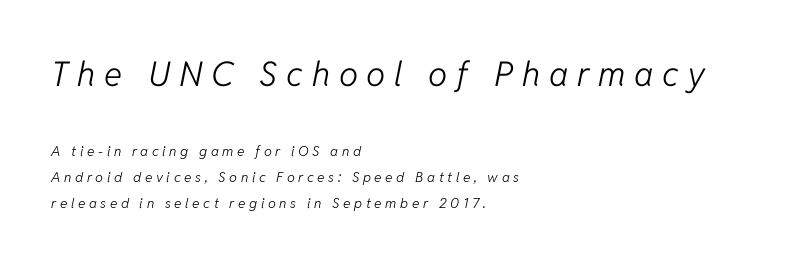
{"italic": "yes", "lean": "right", "slant_degrees": 11, "bold": "no", "weight": "light", "width": "normal", "stroke_contrast": "low", "x_height": "medium", "monospaced": "no", "underline": "no", "align": "left", "line_spacing_ratio": 1.85, "letter_spacing": "wide", "letter_spacing_em": 0.26, "larger_block": "first", "size_ratio": 2.43, "glyph_px": 34}
